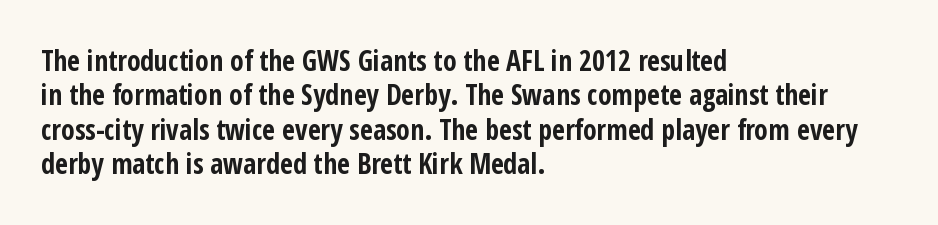
{"serif": "no", "italic": "no", "bold": "yes", "weight": "bold", "width": "condensed", "stroke_contrast": "low", "x_height": "medium", "monospaced": "no", "underline": "no", "align": "left", "line_spacing_ratio": 1.23, "letter_spacing": "normal", "letter_spacing_em": 0.0, "glyph_px": 28}
